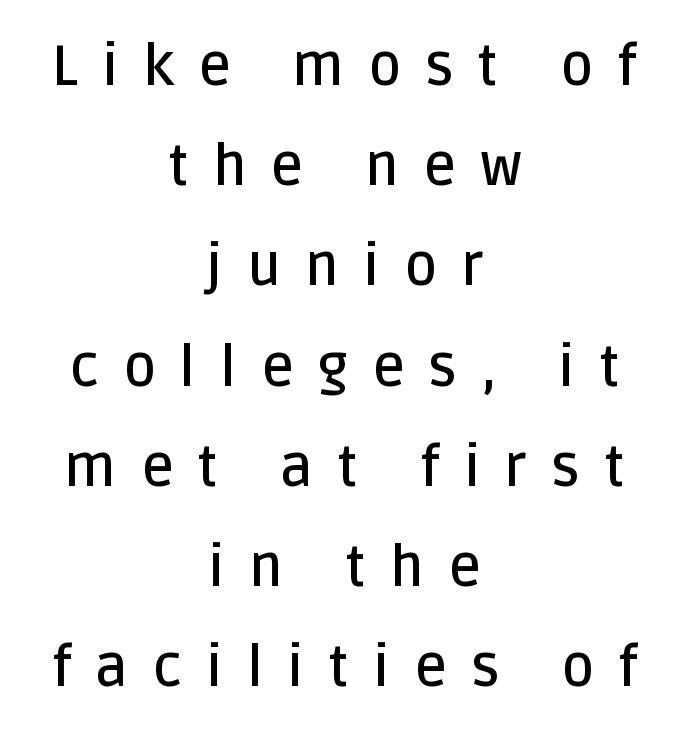
There is plenty of visible air inserted between adjacent glyphs. Visually the block forms a symmetrical silhouette, jagged on both flanks. You can tell from the bare stems that sans-serif type was used. Posture: straight, roman, zero tilt. I'd describe the lettering as semibold — firm but not a full bold.
